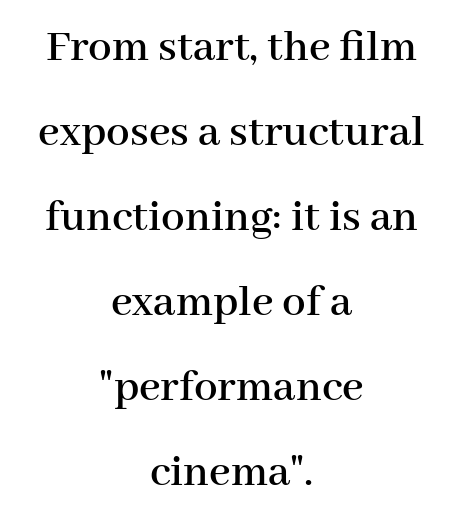
The image shows 47 px serif type, upright; set centered, line spacing 1.81x, normal letter spacing, not underlined; high stroke contrast and a medium x-height.
